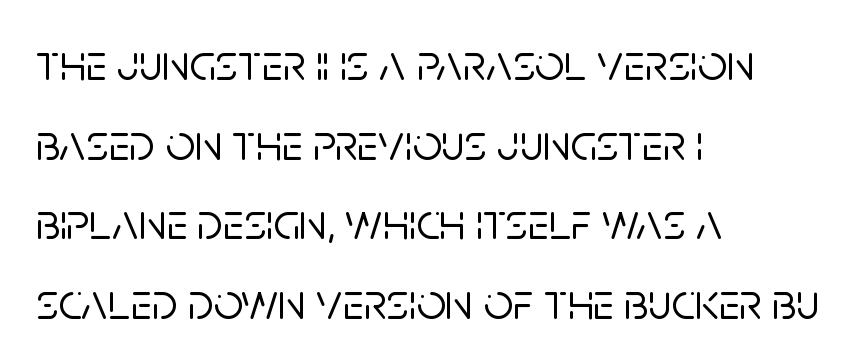
The image shows 51 px sans-serif type, upright; set left-aligned, normal line spacing (1.56x), normal letter spacing, not underlined; low stroke contrast and a large x-height.
